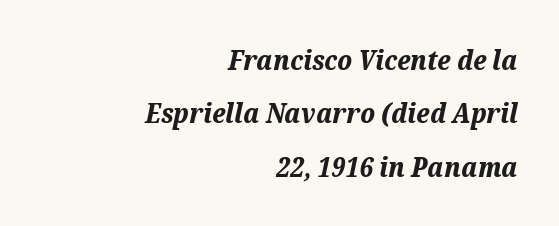
Underlining? Definitely not there. Leftover space on each line is placed entirely before the opening word. If you measured baseline to baseline, you'd find a long distance. Honestly, the letter spacing is just normal — you wouldn't notice it. The typesetting leans heavy: a genuine bold. Rendered with sloped, italic letterforms.
